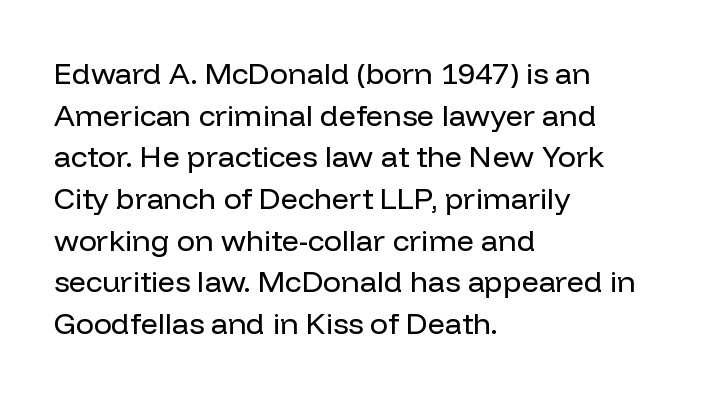
Q: Is the text bold? A: No.
Q: Is the text italic (slanted)? A: No, it is upright.
Q: Is the typeface a serif or a sans-serif typeface? A: Sans-serif.
Q: Is the text underlined? A: No.
Q: How is the paragraph aligned? A: Left-aligned.
Q: Is the spacing between letters normal or unusually wide? A: Normal.
Q: Is the spacing between lines tight, normal or loose? A: Normal.
Q: Width (condensed, normal, or wide)? A: Normal.
Q: Stroke contrast? A: Low.
Q: x-height? A: Medium.
Q: Monospaced? A: No.
